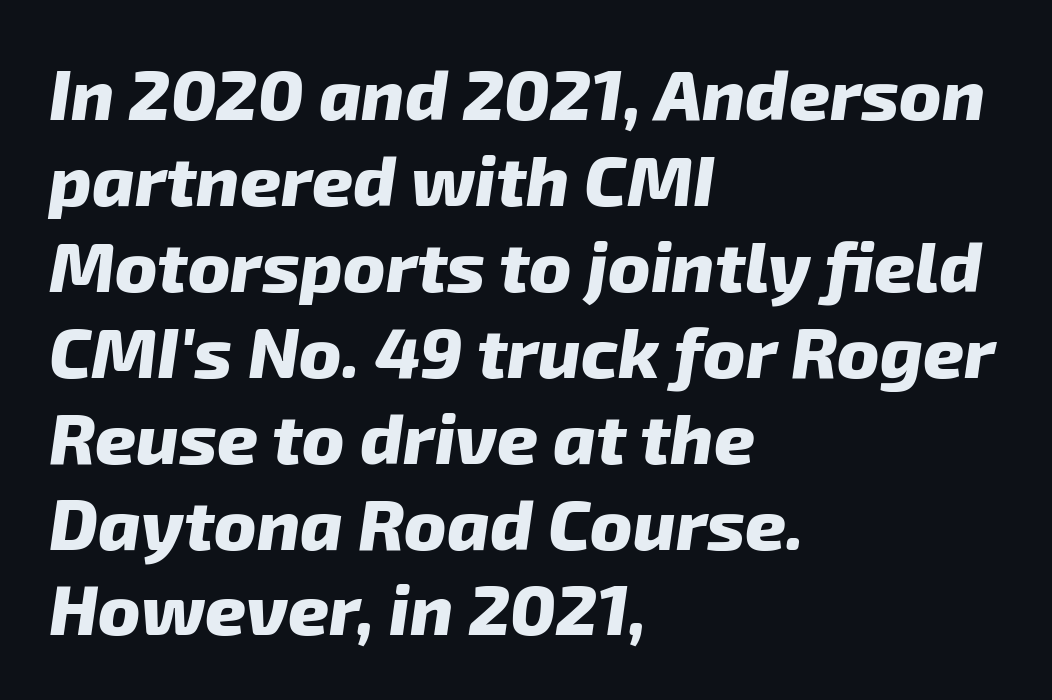
{"italic": "yes", "lean": "right", "slant_degrees": 8, "bold": "yes", "weight": "heavy", "width": "normal", "stroke_contrast": "low", "x_height": "medium", "monospaced": "no", "underline": "no", "align": "left", "line_spacing_ratio": 1.21, "letter_spacing": "normal", "letter_spacing_em": 0.0, "glyph_px": 71}
